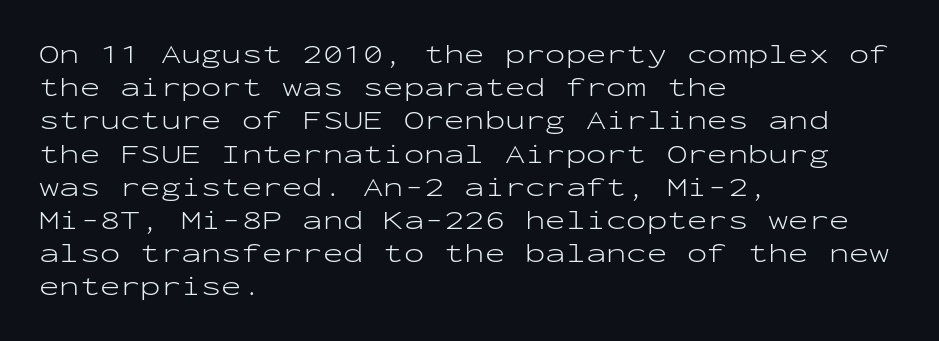
Q: Is the text bold? A: No.
Q: Is the text italic (slanted)? A: No, it is upright.
Q: Is the text underlined? A: No.
Q: How is the paragraph aligned? A: Left-aligned.
Q: Is the spacing between letters normal or unusually wide? A: Normal.
